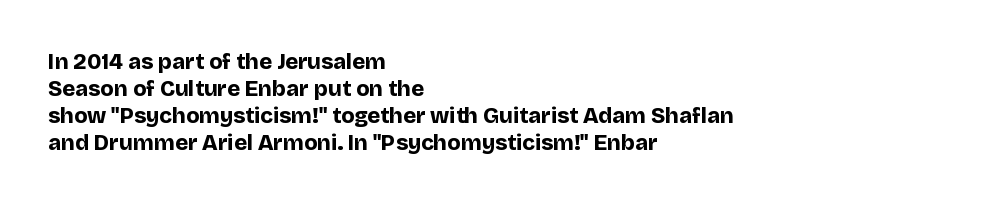
A typesetter would mark this as roman, not italic. What stands out about the letter spacing? Nothing — it is the standard amount. The baseline area is clear. Caption: bold face, heavy strokes.
